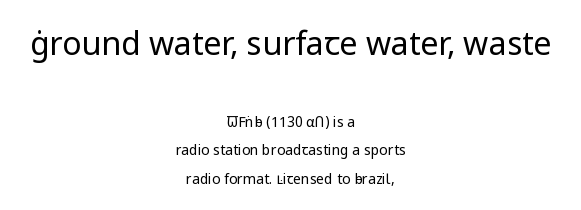
The image shows 32 px regular-weight sans-serif type, upright; set centered, loose line spacing (2.06x), normal letter spacing, not underlined; the first (top) block is 2.29x larger; low stroke contrast and a medium x-height.
